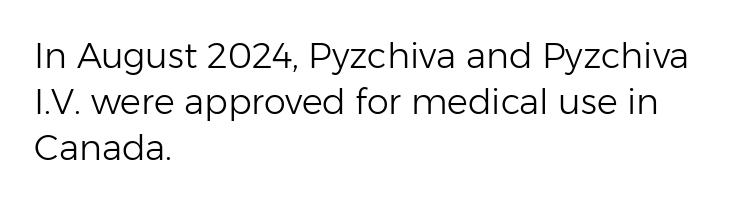
The image shows 35 px light sans-serif type, upright; set left-aligned, normal line spacing (1.31x), normal letter spacing, not underlined; low stroke contrast and a medium x-height.
